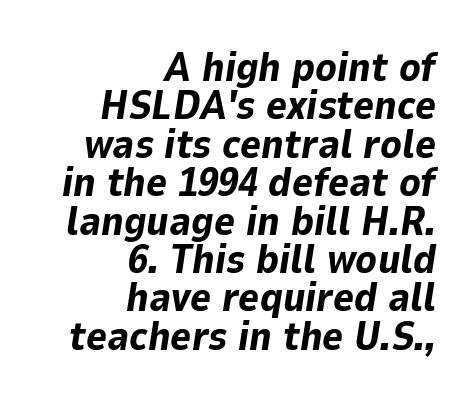
{"italic": "yes", "lean": "right", "slant_degrees": 9, "bold": "yes", "weight": "bold", "width": "normal", "stroke_contrast": "low", "x_height": "medium", "monospaced": "no", "underline": "no", "align": "right", "line_spacing": "tight", "line_spacing_ratio": 0.96, "letter_spacing": "normal", "letter_spacing_em": 0.0, "glyph_px": 40}
